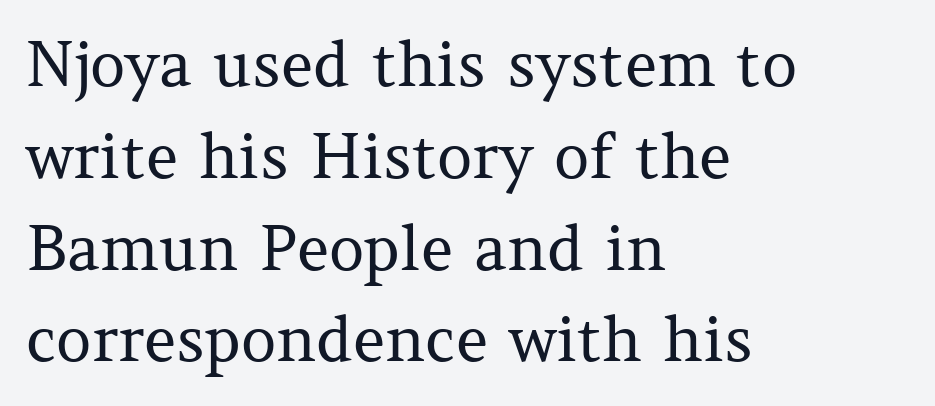
Q: Is the text bold? A: No.
Q: Is the text italic (slanted)? A: No, it is upright.
Q: Is the typeface a serif or a sans-serif typeface? A: Serif.
Q: Is the text underlined? A: No.
Q: How is the paragraph aligned? A: Left-aligned.
Q: Is the spacing between letters normal or unusually wide? A: Normal.
Q: Is the spacing between lines tight, normal or loose? A: Normal.
Q: Width (condensed, normal, or wide)? A: Normal.
Q: Stroke contrast? A: Medium.
Q: x-height? A: Medium.
Q: Monospaced? A: No.
